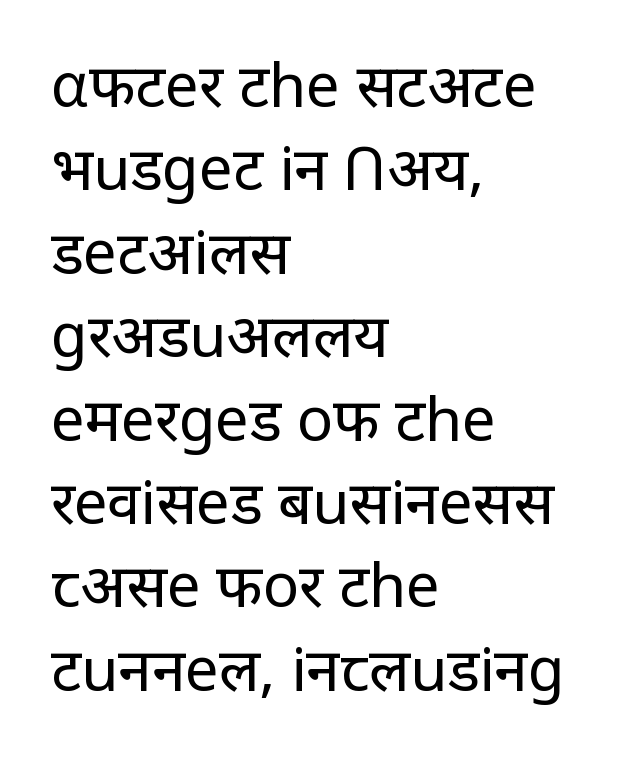
The font family rendered here belongs to the sans-serif group. How would I describe the line gaps? Plain and ordinary. Varying glyph widths throughout — classic text-font behaviour. Posture: vertical. Does extra space separate the letters? No, they use regular spacing.
